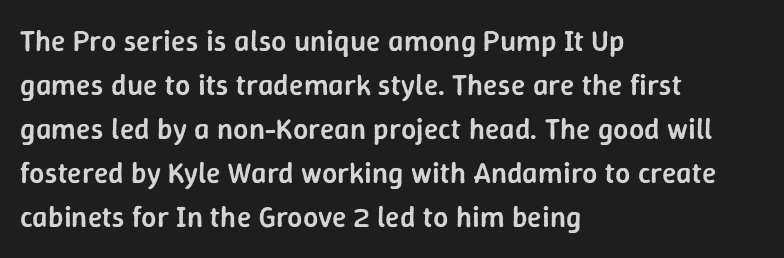
Q: Is the text bold? A: Semi-bold.
Q: Is the text italic (slanted)? A: No, it is upright.
Q: Is the typeface a serif or a sans-serif typeface? A: Sans-serif.
Q: Is the text underlined? A: No.
Q: How is the paragraph aligned? A: Left-aligned.
Q: Is the spacing between letters normal or unusually wide? A: Normal.
Q: Is the spacing between lines tight, normal or loose? A: Normal.
Q: Width (condensed, normal, or wide)? A: Normal.
Q: Stroke contrast? A: Low.
Q: x-height? A: Medium.
Q: Monospaced? A: No.
